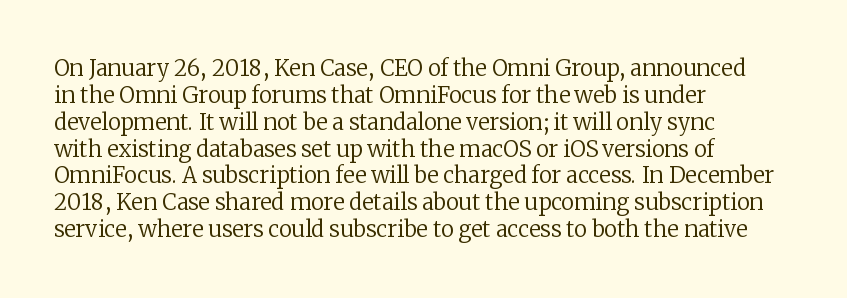
Honestly, the letter spacing is just normal — you wouldn't notice it. A student would call this left alignment; a typographer would say flush left, rag right. The font sits on the lighter half of the weight spectrum, regular included. Just letters on the line, the space beneath them empty.
